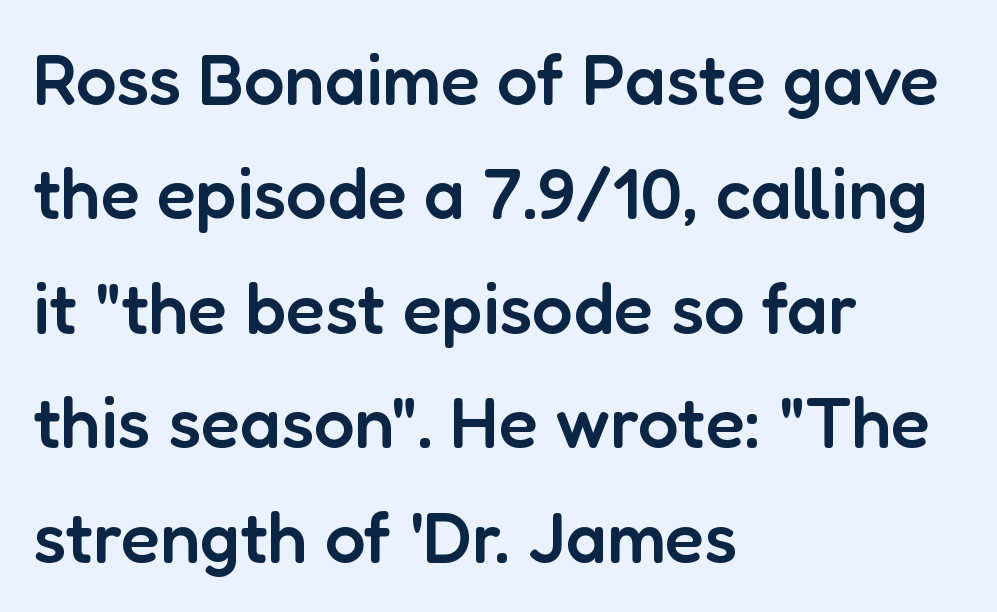
The image shows 72 px semibold sans-serif type, upright; set left-aligned, normal line spacing (1.59x), normal letter spacing, not underlined; low stroke contrast and a medium x-height.
